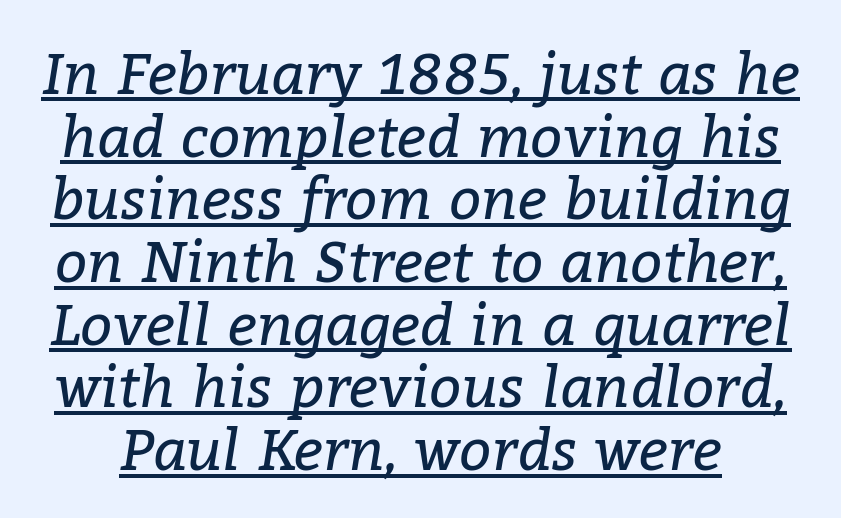
Q: Is the text bold? A: No.
Q: Is the text italic (slanted)? A: Yes, it leans right by about 9 degrees.
Q: Is the typeface a serif or a sans-serif typeface? A: Serif.
Q: Is the text underlined? A: Yes.
Q: Is the spacing between letters normal or unusually wide? A: Normal.
Q: Is the spacing between lines tight, normal or loose? A: Tight.
Q: Width (condensed, normal, or wide)? A: Normal.
Q: Stroke contrast? A: Low.
Q: x-height? A: Medium.
Q: Monospaced? A: No.
